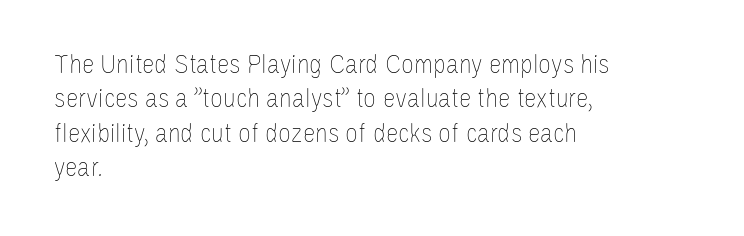
Q: Is the text bold? A: No.
Q: Is the text italic (slanted)? A: No, it is upright.
Q: Is the text underlined? A: No.
Q: How is the paragraph aligned? A: Left-aligned.
Q: Is the spacing between letters normal or unusually wide? A: Normal.
Q: Width (condensed, normal, or wide)? A: Condensed.
Q: Stroke contrast? A: Low.
Q: x-height? A: Large.
Q: Monospaced? A: No.
